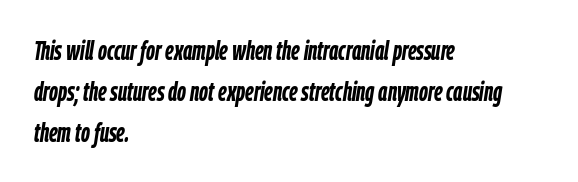
The image shows 26 px bold type, italic (leaning right); set left-aligned, normal line spacing (1.57x), normal letter spacing, not underlined.
